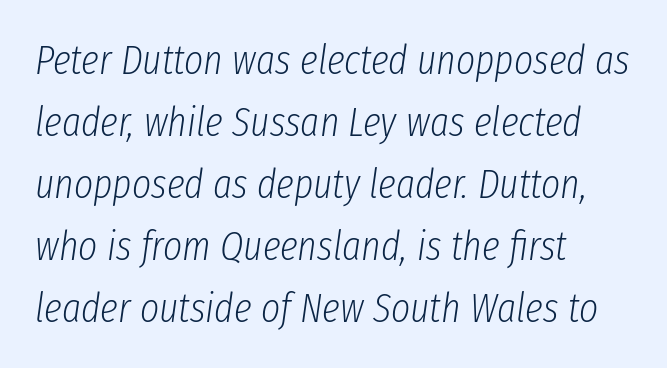
Honestly, the letter spacing is just normal — you wouldn't notice it. The specimen omits any rule beneath the text block's lines. Compared with typical paragraphs, the rows here are spaced about the same. This reads as an unemphasized weight, regular at the heaviest. Varying glyph widths throughout — classic text-font behaviour. If you drew a ruler down the left edge, every line would touch it.
